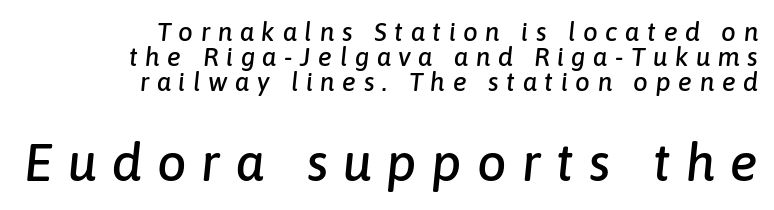
{"italic": "yes", "lean": "right", "slant_degrees": 6, "width": "normal", "stroke_contrast": "low", "x_height": "medium", "monospaced": "no", "underline": "no", "align": "right", "line_spacing": "tight", "line_spacing_ratio": 0.96, "letter_spacing": "wide", "letter_spacing_em": 0.29, "larger_block": "second", "size_ratio": 2.0, "glyph_px": 52}
